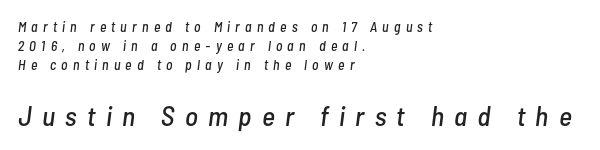
Where is the straight margin? On the left. The rendering uses natural spacing where letterforms have individual widths. The rendering enlarges the type as you move from the upper chunk to the lower. Regarding leading, the lines here are spaced in the standard way.
